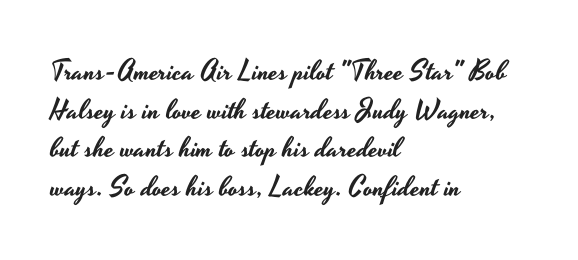
Q: Is the text italic (slanted)? A: Yes.
Q: Is the typeface a serif or a sans-serif typeface? A: Sans-serif.
Q: Is the text underlined? A: No.
Q: How is the paragraph aligned? A: Left-aligned.
Q: Is the spacing between letters normal or unusually wide? A: Normal.
Q: Is the spacing between lines tight, normal or loose? A: Normal.
Q: Width (condensed, normal, or wide)? A: Wide.
Q: Stroke contrast? A: Low.
Q: x-height? A: Small.
Q: Monospaced? A: No.
